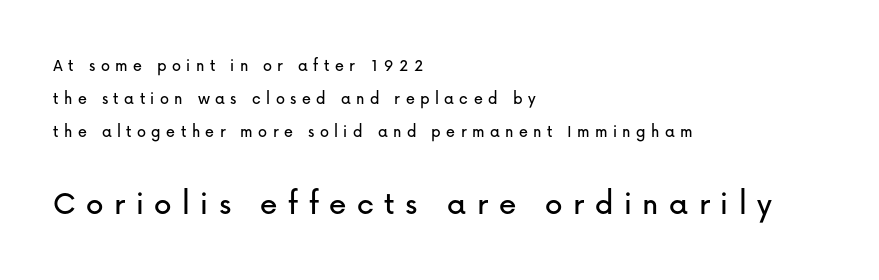
This rendering widens character spacing well past its baseline value. Two sizes are in play, and the larger belongs to the second block. The font's upright variant was chosen for this text. Each letter keeps its own natural width here, so spacing adapts to shape.
